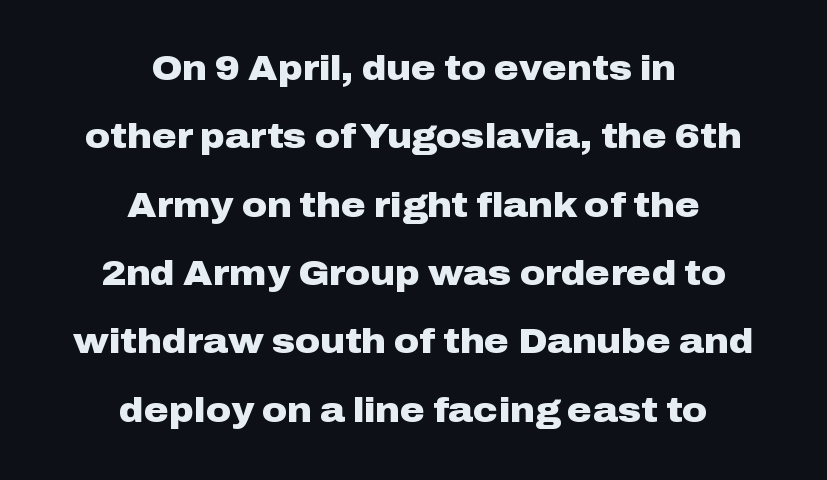
Q: Is the text bold? A: Yes.
Q: Is the text italic (slanted)? A: No, it is upright.
Q: Is the typeface a serif or a sans-serif typeface? A: Sans-serif.
Q: Is the text underlined? A: No.
Q: How is the paragraph aligned? A: Centered.
Q: Is the spacing between letters normal or unusually wide? A: Normal.
Q: Is the spacing between lines tight, normal or loose? A: Loose.
Q: Width (condensed, normal, or wide)? A: Wide.
Q: Stroke contrast? A: Low.
Q: x-height? A: Medium.
Q: Monospaced? A: No.
